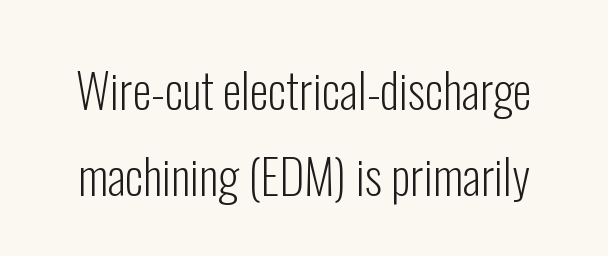
{"serif": "no", "italic": "no", "bold": "no", "weight": "light", "width": "condensed", "stroke_contrast": "low", "x_height": "medium", "monospaced": "no", "underline": "no", "line_spacing_ratio": 1.8, "letter_spacing": "normal", "letter_spacing_em": 0.0, "glyph_px": 48}
